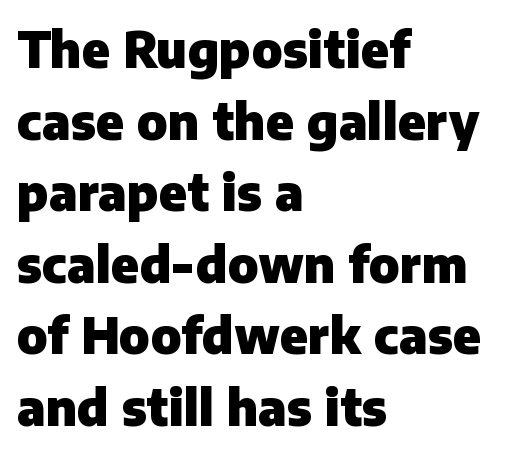
{"serif": "no", "italic": "no", "bold": "yes", "weight": "heavy", "width": "normal", "stroke_contrast": "low", "x_height": "medium", "monospaced": "no", "underline": "no", "align": "left", "line_spacing": "normal", "line_spacing_ratio": 1.46, "letter_spacing": "normal", "letter_spacing_em": 0.0, "glyph_px": 49}
